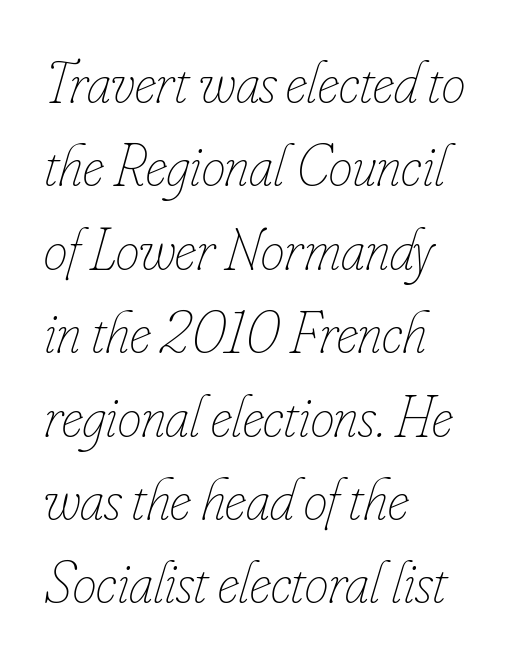
The font is comparable to plain body text, perhaps lighter. Short and long lines alike share a common starting point at left. Tall strokes in this sample are angled rather than plumb. These lines are rendered in a variable-pitch font. The line texture is even and compact thanks to regular tracking. This sample keeps an unexceptional amount of space between lines.
